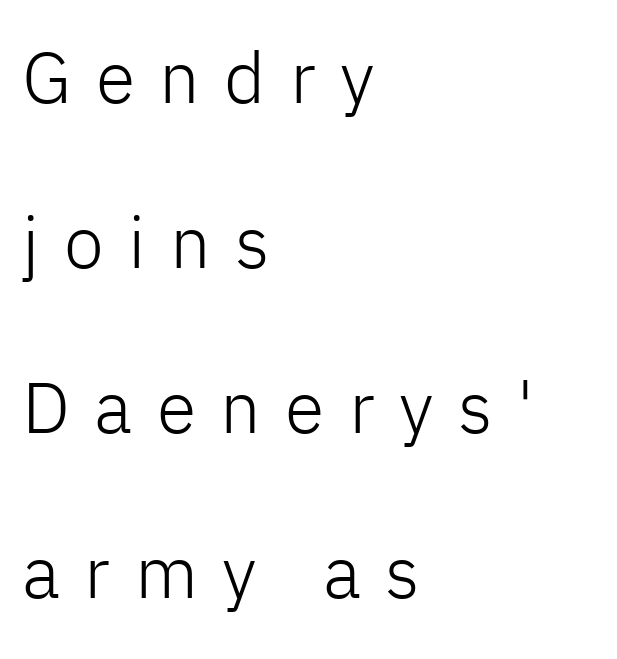
{"serif": "no", "italic": "no", "bold": "no", "weight": "light", "width": "normal", "stroke_contrast": "low", "x_height": "medium", "monospaced": "no", "underline": "no", "align": "left", "line_spacing": "loose", "line_spacing_ratio": 2.29, "letter_spacing": "wide", "letter_spacing_em": 0.34, "glyph_px": 72}
